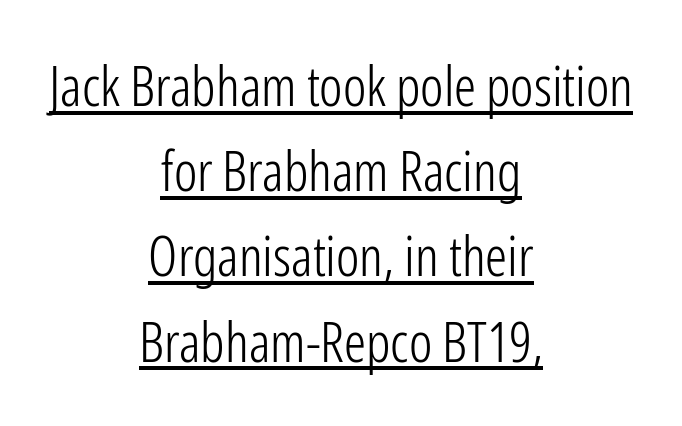
The image shows 55 px light, condensed sans-serif type, upright; set centered, normal line spacing (1.55x), normal letter spacing, underlined; low stroke contrast and a medium x-height.
